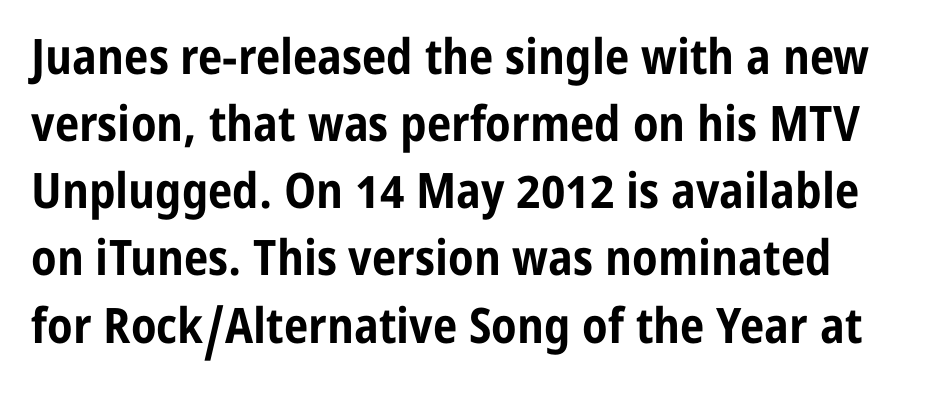
The designer went with a sans here, leaving each stem footless. Bold? Absolutely — the strokes are thick and heavy. Letter spacing: default. Characters remain perfectly vertical along every line.
